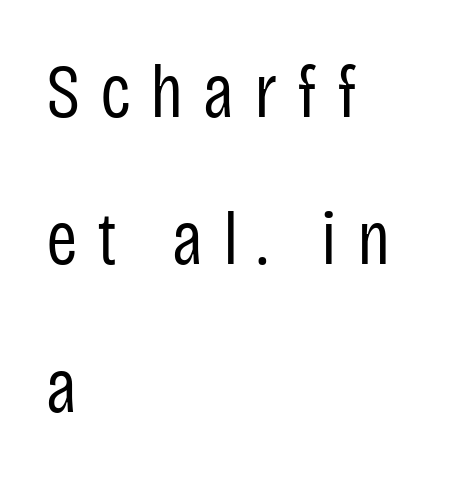
{"serif": "no", "italic": "no", "bold": "no", "weight": "regular", "width": "condensed", "stroke_contrast": "low", "x_height": "large", "monospaced": "no", "underline": "no", "align": "left", "line_spacing": "loose", "line_spacing_ratio": 1.94, "letter_spacing": "wide", "letter_spacing_em": 0.26, "glyph_px": 76}
